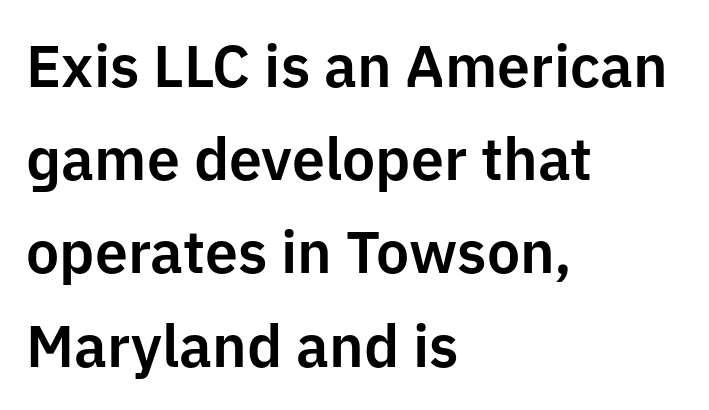
{"serif": "no", "italic": "no", "width": "normal", "stroke_contrast": "low", "x_height": "medium", "monospaced": "no", "underline": "no", "align": "left", "line_spacing": "normal", "line_spacing_ratio": 1.58, "letter_spacing": "normal", "letter_spacing_em": 0.0, "glyph_px": 59}
